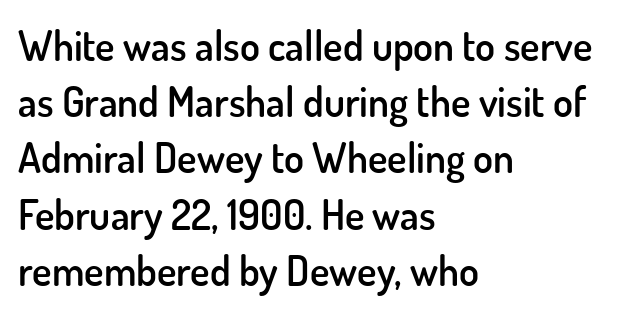
Q: Is the text bold? A: Semi-bold.
Q: Is the text italic (slanted)? A: No, it is upright.
Q: Is the typeface a serif or a sans-serif typeface? A: Sans-serif.
Q: Is the text underlined? A: No.
Q: How is the paragraph aligned? A: Left-aligned.
Q: Is the spacing between letters normal or unusually wide? A: Normal.
Q: Is the spacing between lines tight, normal or loose? A: Normal.
Q: Width (condensed, normal, or wide)? A: Normal.
Q: Stroke contrast? A: Low.
Q: x-height? A: Small.
Q: Monospaced? A: No.
